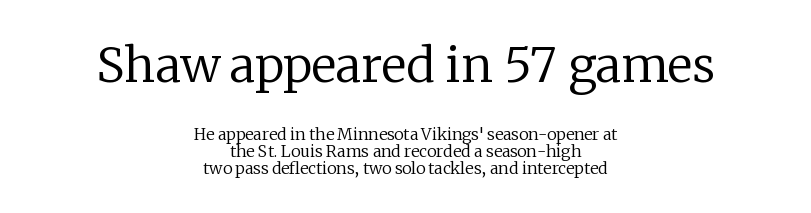
Q: Is the text bold? A: No.
Q: Is the text italic (slanted)? A: No, it is upright.
Q: Is the typeface a serif or a sans-serif typeface? A: Serif.
Q: Is the text underlined? A: No.
Q: How is the paragraph aligned? A: Centered.
Q: Is the spacing between letters normal or unusually wide? A: Normal.
Q: Is the spacing between lines tight, normal or loose? A: Tight.
Q: Which block of text is set in a larger size, the first (top) or the second (bottom)? A: The first (top) one.
Q: Width (condensed, normal, or wide)? A: Normal.
Q: Stroke contrast? A: Low.
Q: x-height? A: Medium.
Q: Monospaced? A: No.
